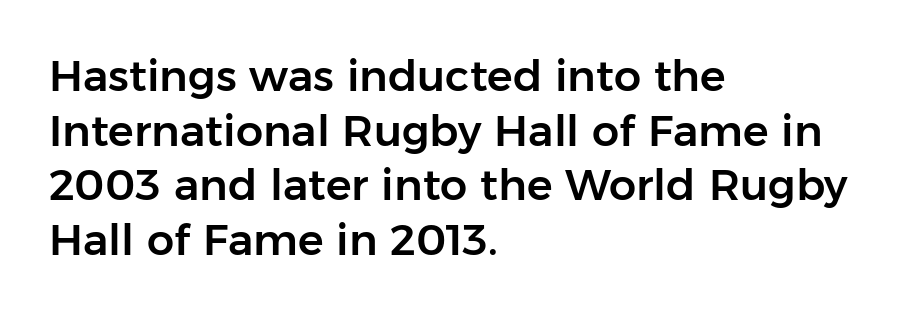
The passage shown is typed in a proportional face where columns would drift. This is roman type, the default non-slanted kind. Nothing unusual about the tracking: characters are spaced as the font intends. Regarding serifs, this sample does without them. Words float on clear page, feet unadorned. The lines in this sample share a left origin and differ only in where they stop.
